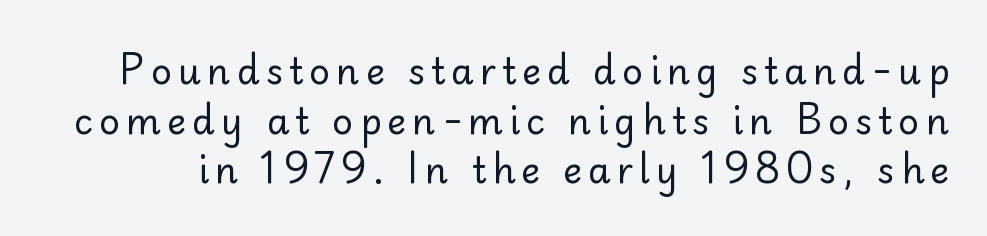
The cut favours lightness, reaching ordinary text weight at its darkest. It's the straight-up-and-down kind of type. These lines are rendered in a variable-pitch font. The type family on display is of the sans-serif kind. Is there much room between lines? A standard amount, neither cramped nor airy.
